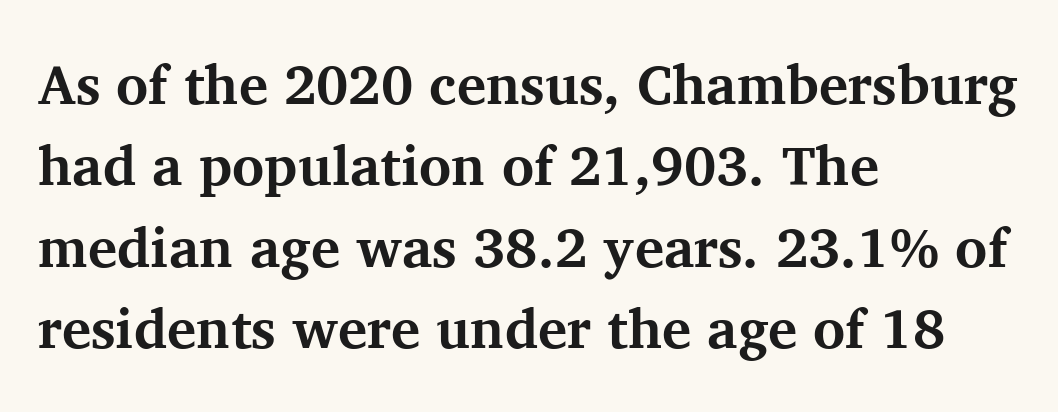
{"serif": "yes", "italic": "no", "bold": "yes", "weight": "bold", "width": "normal", "stroke_contrast": "medium", "x_height": "medium", "monospaced": "no", "underline": "no", "align": "left", "line_spacing": "normal", "line_spacing_ratio": 1.48, "letter_spacing": "normal", "letter_spacing_em": 0.0, "glyph_px": 55}
